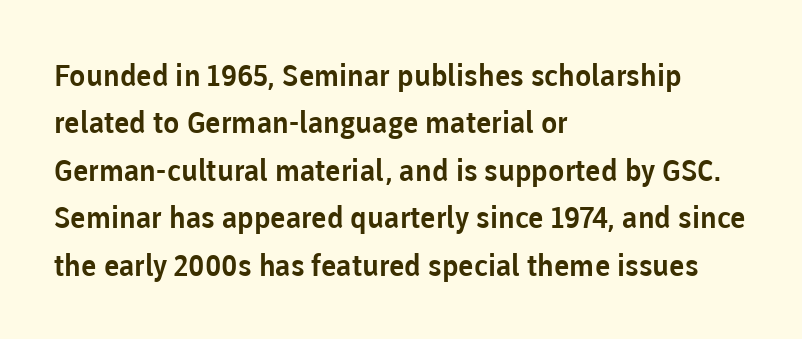
The image shows 30 px sans-serif type, upright; set left-aligned, normal line spacing (1.58x), normal letter spacing, not underlined; low stroke contrast and a medium x-height.
